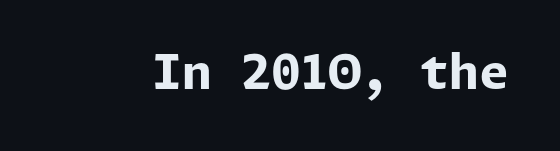
Q: Is the text bold? A: Yes.
Q: Is the text italic (slanted)? A: No, it is upright.
Q: Is the typeface a serif or a sans-serif typeface? A: Sans-serif.
Q: Is the text underlined? A: No.
Q: Is the spacing between letters normal or unusually wide? A: Normal.
Q: Width (condensed, normal, or wide)? A: Normal.
Q: Stroke contrast? A: Low.
Q: x-height? A: Medium.
